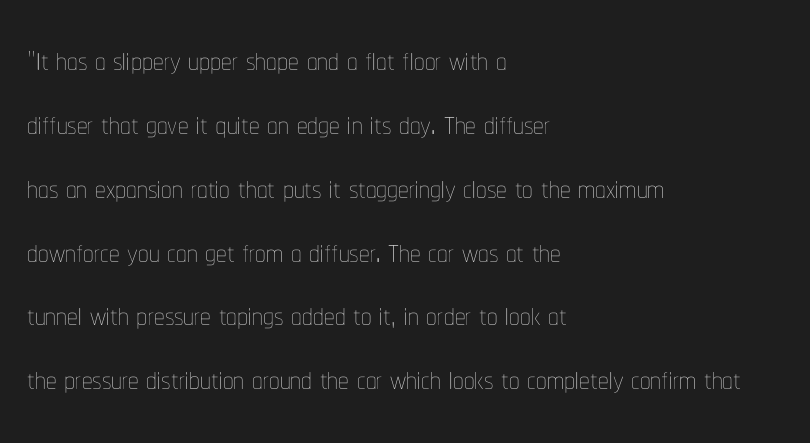
The image shows 42 px thin, condensed type, upright; set left-aligned, normal line spacing (1.52x), normal letter spacing, not underlined; low stroke contrast and a medium x-height.
